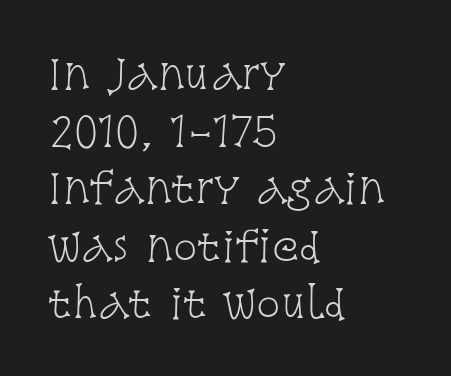
Normally led — the rows are evenly, conventionally spaced. Is the block centered? No — it sits flush against the left margin. The rendering uses natural spacing where letterforms have individual widths. The line texture is even and compact thanks to regular tracking. The passage shown is not bold in any degree.
